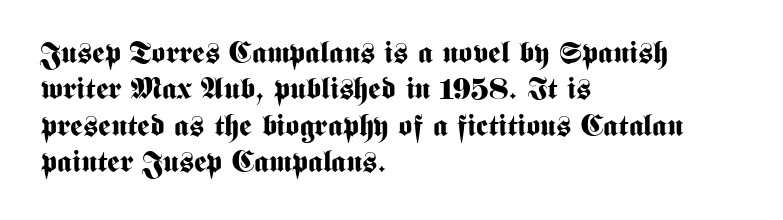
The image shows 30 px bold, condensed sans-serif type, upright; set left-aligned, line spacing 1.21x, normal letter spacing, not underlined; medium stroke contrast and a medium x-height.
